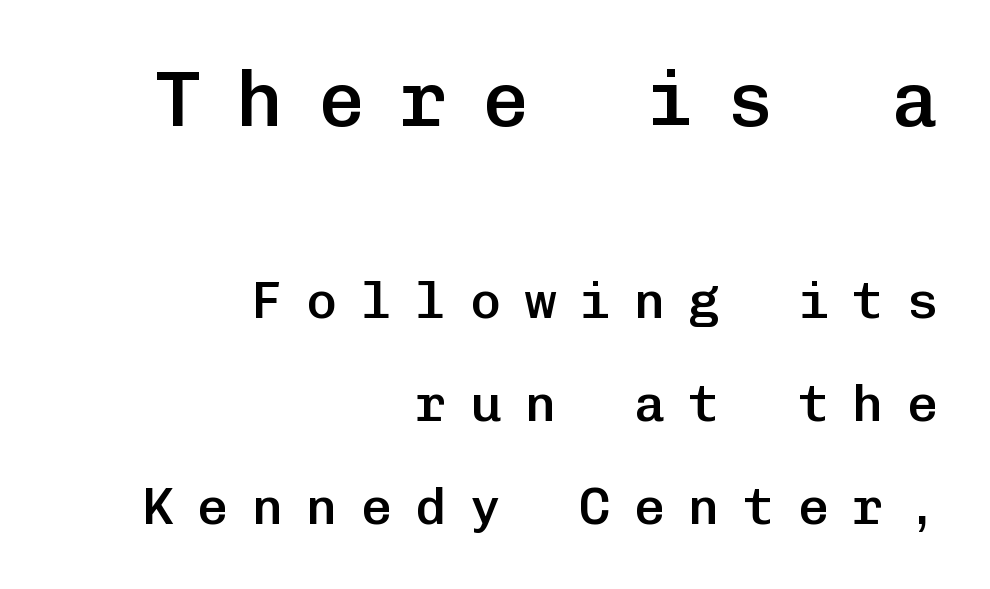
{"serif": "no", "italic": "no", "bold": "semi", "weight": "semibold", "width": "normal", "stroke_contrast": "low", "x_height": "medium", "monospaced": "yes", "underline": "no", "align": "right", "line_spacing": "loose", "line_spacing_ratio": 1.98, "letter_spacing": "wide", "letter_spacing_em": 0.45, "larger_block": "first", "size_ratio": 1.5, "glyph_px": 78}
